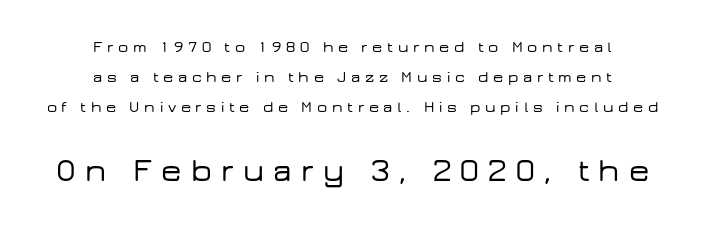
Spacing between characters has been opened up far beyond the box default. Ascenders rise straight up at ninety degrees. A bare baseline throughout the passage. Type style note: lacks serifs.
